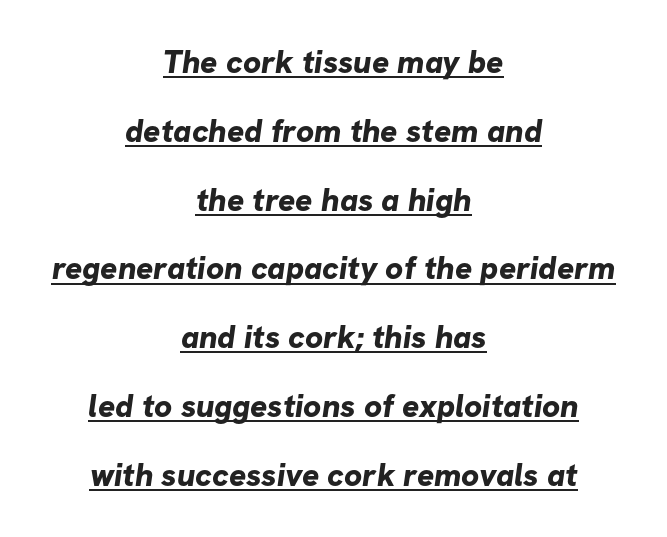
{"serif": "no", "bold": "yes", "weight": "bold", "width": "normal", "stroke_contrast": "low", "x_height": "medium", "monospaced": "no", "underline": "yes", "align": "center", "line_spacing": "loose", "line_spacing_ratio": 2.15, "letter_spacing": "normal", "letter_spacing_em": 0.0, "glyph_px": 32}
